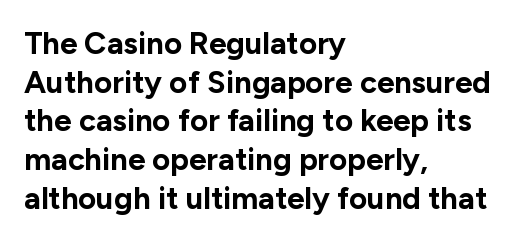
Q: Is the text bold? A: Yes.
Q: Is the text italic (slanted)? A: No, it is upright.
Q: Is the typeface a serif or a sans-serif typeface? A: Sans-serif.
Q: Is the text underlined? A: No.
Q: How is the paragraph aligned? A: Left-aligned.
Q: Is the spacing between letters normal or unusually wide? A: Normal.
Q: Is the spacing between lines tight, normal or loose? A: Normal.
Q: Width (condensed, normal, or wide)? A: Normal.
Q: Stroke contrast? A: Low.
Q: x-height? A: Medium.
Q: Monospaced? A: No.
